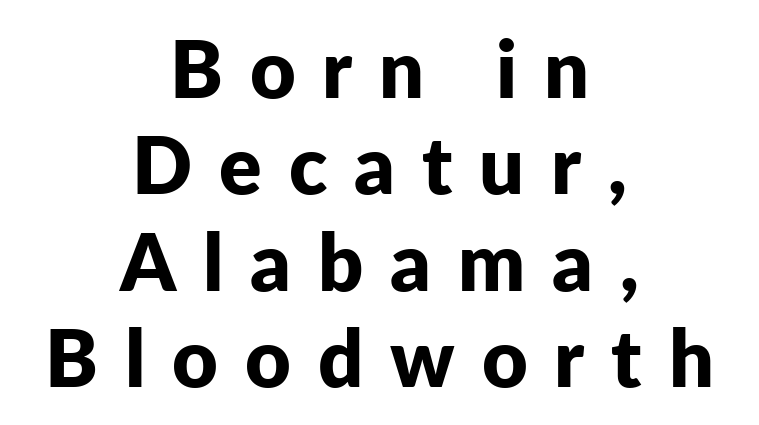
The image shows 79 px bold sans-serif type, upright; set centered, line spacing 1.22x, unusually wide letter spacing (+0.34 em), not underlined; low stroke contrast and a medium x-height.
